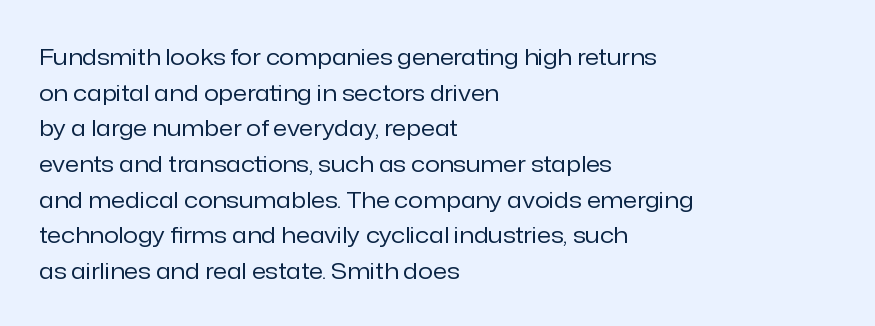
{"italic": "no", "bold": "no", "underline": "no", "align": "left", "line_spacing": "normal", "line_spacing_ratio": 1.55, "letter_spacing": "normal", "letter_spacing_em": 0.0, "glyph_px": 23}
